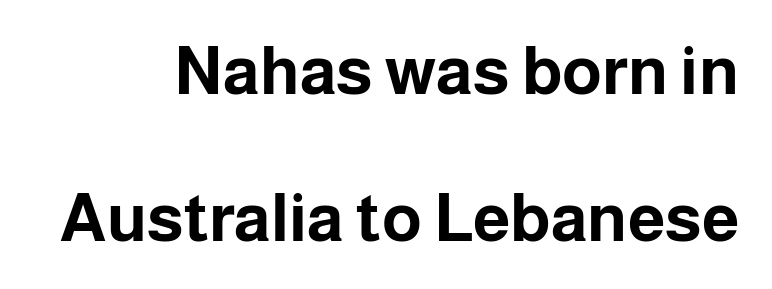
The axis of the letterforms is exactly vertical. Is the letter spacing exaggerated? No — it looks like the ordinary default. Serif or sans? Sans — the stroke terminals are bare. The gap between lines stays unmarked. Looks like regular typesetting: each glyph gets only the width it needs.
